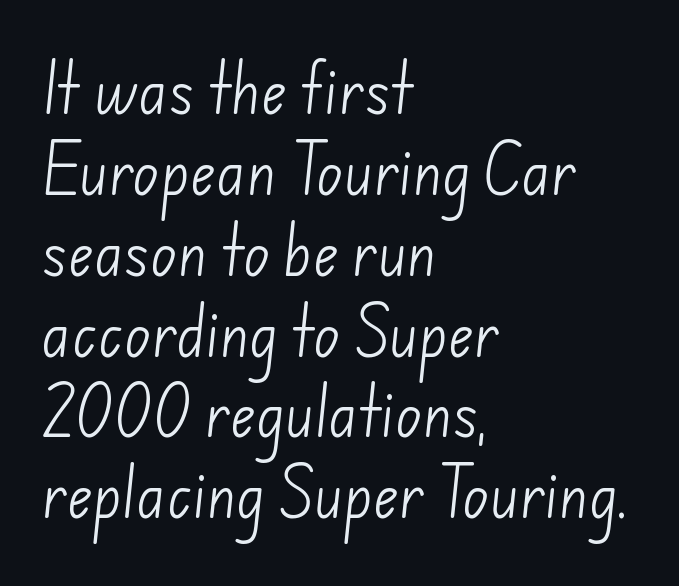
The image shows 55 px light sans-serif type; set left-aligned, normal line spacing (1.47x), normal letter spacing, not underlined; low stroke contrast and a small x-height.
